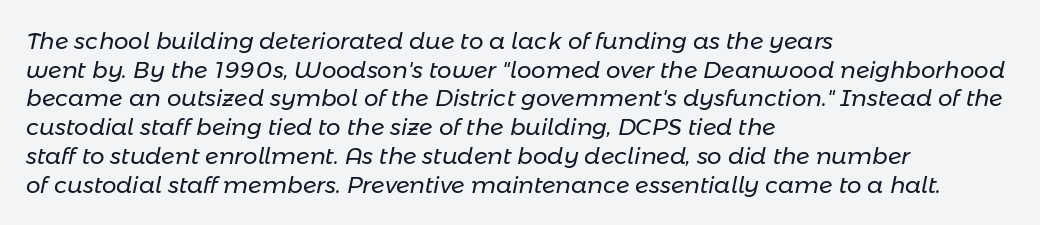
What's the leading like? Ordinary, nothing unusual. The rendering anchors every line to the left-hand side. Has an underline been added? It has not. Slant detected: the letters are inclined. A typesetter would call this zero additional tracking. The strokes are not fattened; the text isn't bold.
